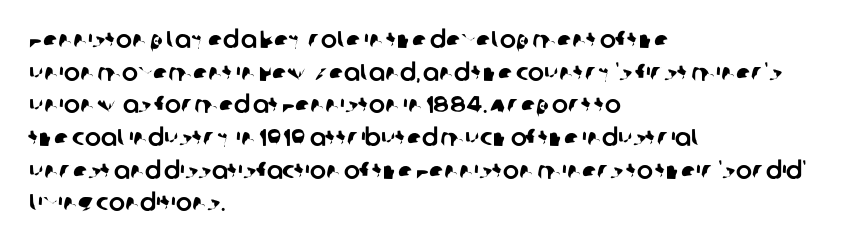
The image shows 24 px text type; set left-aligned, normal line spacing (1.36x), normal letter spacing, not underlined.
